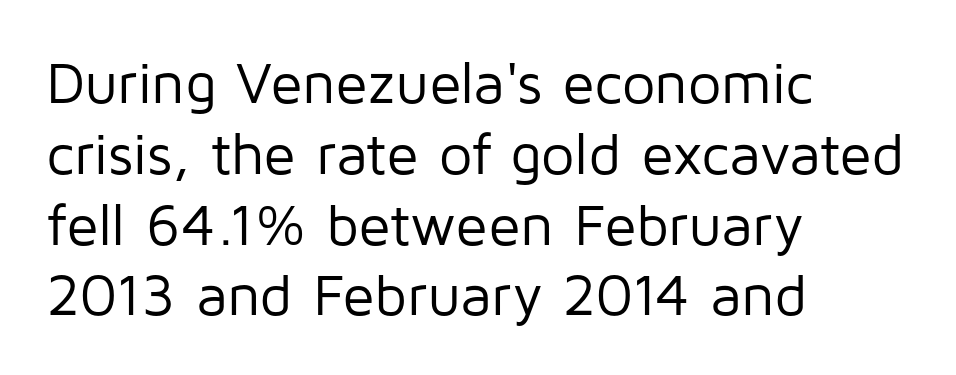
The image shows 59 px regular-weight sans-serif type, upright; set left-aligned, line spacing 1.2x, normal letter spacing, not underlined; low stroke contrast and a medium x-height.
